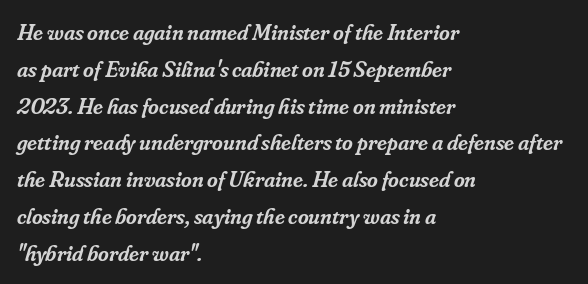
Q: Is the text bold? A: Semi-bold.
Q: Is the text italic (slanted)? A: Yes, it leans right by about 16 degrees.
Q: Is the text underlined? A: No.
Q: How is the paragraph aligned? A: Left-aligned.
Q: Is the spacing between letters normal or unusually wide? A: Normal.
Q: Is the spacing between lines tight, normal or loose? A: Normal.
